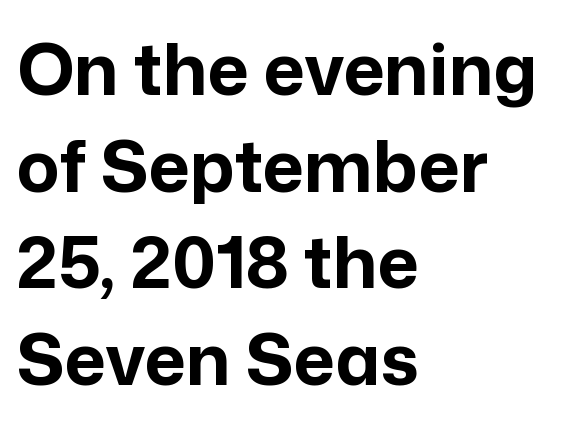
Q: Is the text bold? A: Yes.
Q: Is the text italic (slanted)? A: No, it is upright.
Q: Is the typeface a serif or a sans-serif typeface? A: Sans-serif.
Q: Is the text underlined? A: No.
Q: How is the paragraph aligned? A: Left-aligned.
Q: Is the spacing between letters normal or unusually wide? A: Normal.
Q: Is the spacing between lines tight, normal or loose? A: Normal.
Q: Width (condensed, normal, or wide)? A: Normal.
Q: Stroke contrast? A: Low.
Q: x-height? A: Medium.
Q: Monospaced? A: No.
